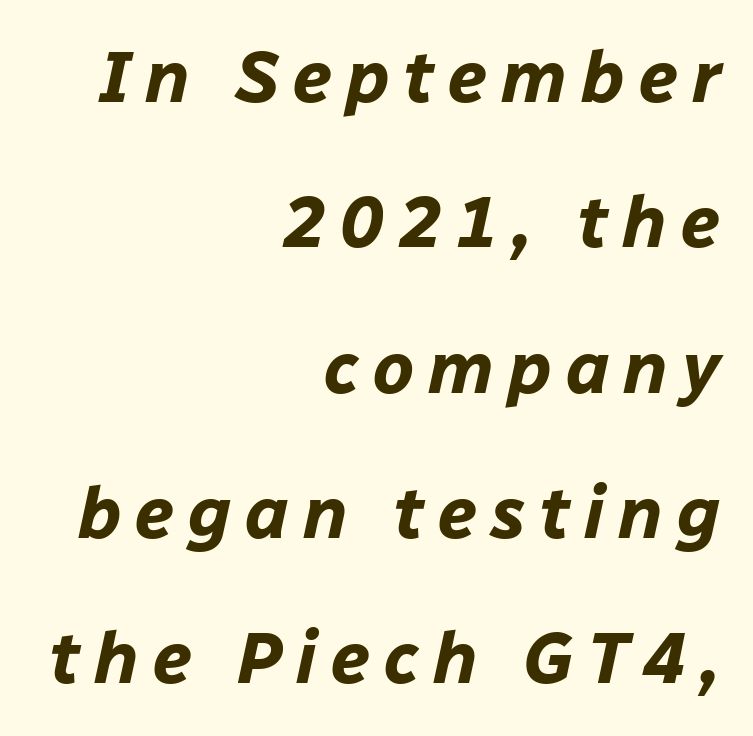
Q: Is the text bold? A: Yes.
Q: Is the text italic (slanted)? A: Yes, it leans right by about 12 degrees.
Q: Is the text underlined? A: No.
Q: How is the paragraph aligned? A: Right-aligned.
Q: Is the spacing between lines tight, normal or loose? A: Loose.
Q: Width (condensed, normal, or wide)? A: Normal.
Q: Stroke contrast? A: Low.
Q: x-height? A: Medium.
Q: Monospaced? A: No.
